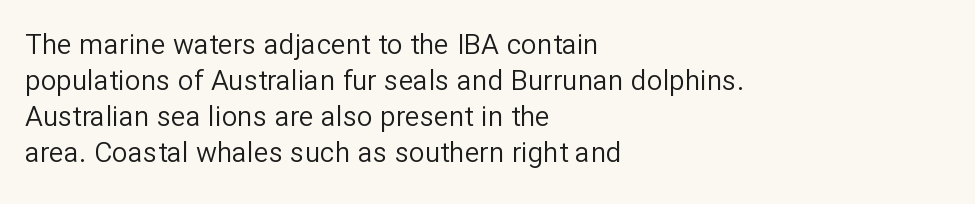
{"serif": "no", "italic": "no", "bold": "no", "weight": "regular", "width": "normal", "stroke_contrast": "low", "x_height": "medium", "monospaced": "no", "underline": "no", "align": "left", "line_spacing": "normal", "line_spacing_ratio": 1.29, "letter_spacing": "normal", "letter_spacing_em": 0.0, "glyph_px": 28}
